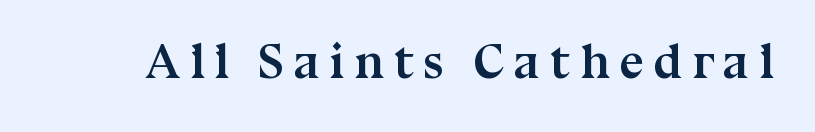
Varying glyph widths throughout — classic text-font behaviour. Unlike italic type, these characters show no tilt at all. The type family on display is of the serif kind. Students, this is bold: see how much ink each stroke carries. Each row of text sits above clean, open space.
